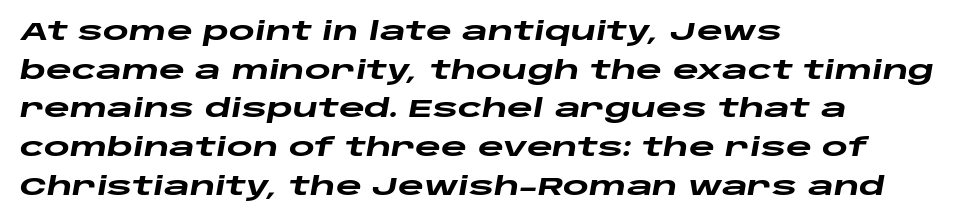
Check the space under the baseline: it is left empty. Caption: standard tracking, unaltered. Slanted lettering throughout. Thick stems and heavy bowls — unmistakably bold. The ragged edge is on the right, which tells us the setting is flush left. The line-height multiplier appears to be the usual default.
